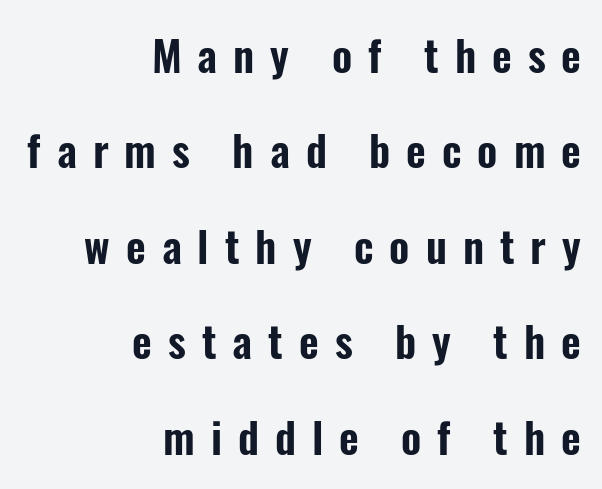
Ascenders rise straight up at ninety degrees. Caption: multi-line text, flush right, ragged left. The letterforms stand isolated, each surrounded by extra space. The letters advance in unequal steps, a hallmark of proportional type. Nope, no serifs anywhere on these letters.
